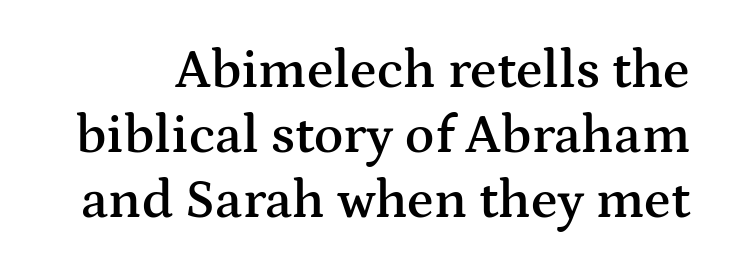
{"serif": "yes", "italic": "no", "bold": "semi", "weight": "semibold", "width": "wide", "stroke_contrast": "medium", "x_height": "medium", "monospaced": "no", "underline": "no", "line_spacing_ratio": 1.2, "letter_spacing": "normal", "letter_spacing_em": 0.0, "glyph_px": 54}
